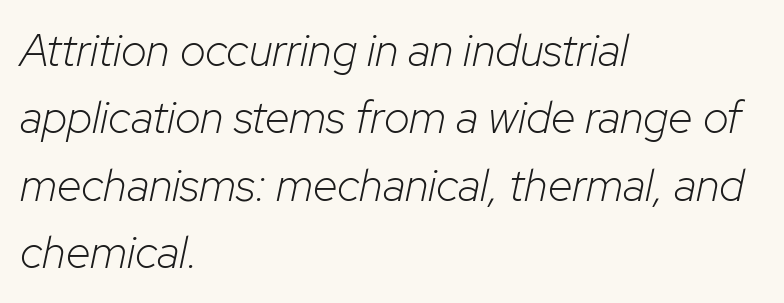
The designer left line spacing at the default. The line texture is even and compact thanks to regular tracking. Varying glyph widths throughout — classic text-font behaviour. Horizontal alignment here is leftward, the default for most running prose. Clear beneath every line of the passage.
